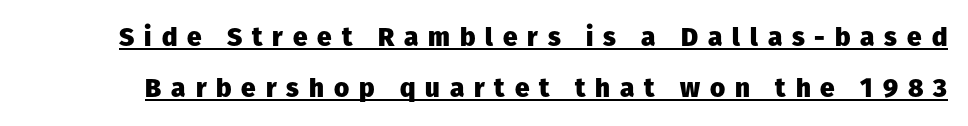
Tracking value appears strongly positive — letters spread wide. Vertical strokes here are truly vertical. Honestly, the underline is the first thing you notice here. Bold? Absolutely — the strokes are thick and heavy. Airy leading.
